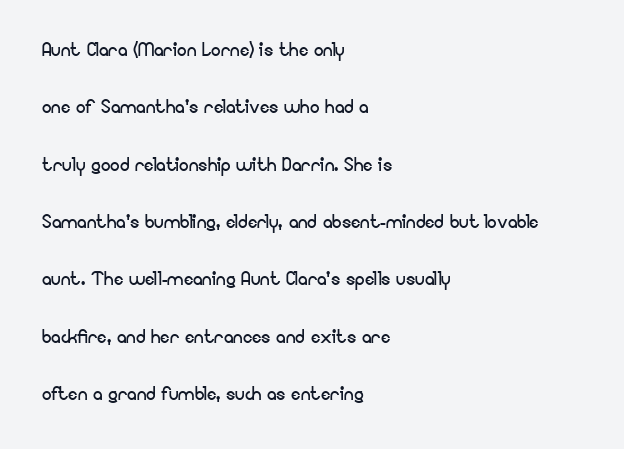
{"italic": "no", "bold": "no", "underline": "no", "align": "left", "line_spacing": "loose", "line_spacing_ratio": 2.39, "letter_spacing": "normal", "letter_spacing_em": 0.0, "glyph_px": 24}
